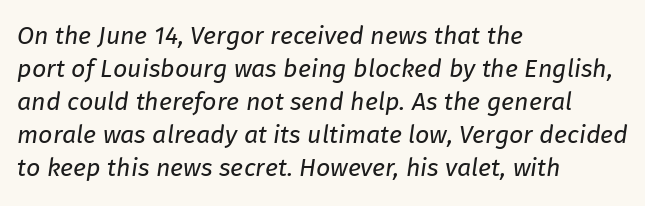
{"italic": "yes", "lean": "right", "slant_degrees": 8, "bold": "no", "underline": "no", "align": "left", "line_spacing": "normal", "line_spacing_ratio": 1.32, "letter_spacing": "normal", "letter_spacing_em": 0.0, "glyph_px": 25}
